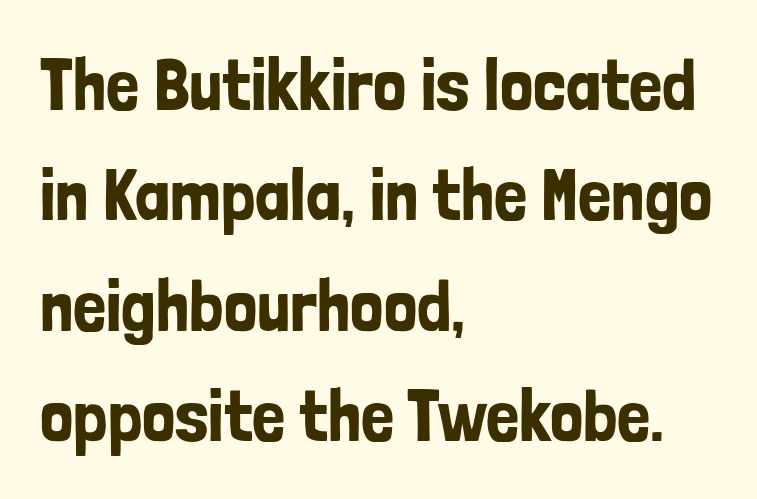
{"serif": "no", "italic": "no", "width": "condensed", "stroke_contrast": "low", "x_height": "medium", "monospaced": "no", "underline": "no", "align": "left", "line_spacing": "normal", "line_spacing_ratio": 1.49, "letter_spacing": "normal", "letter_spacing_em": 0.0, "glyph_px": 74}
